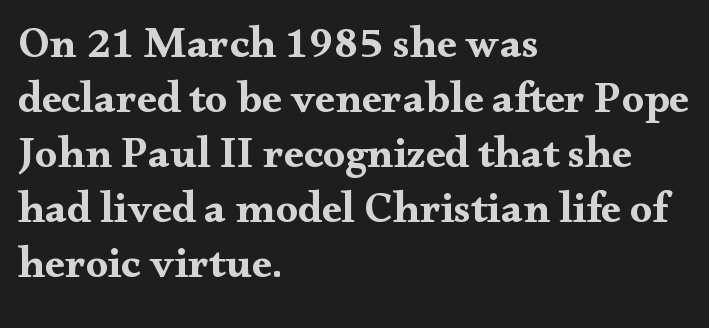
The image shows 44 px bold, wide serif type, upright; set left-aligned, normal line spacing (1.25x), normal letter spacing, not underlined; medium stroke contrast and a small x-height.
